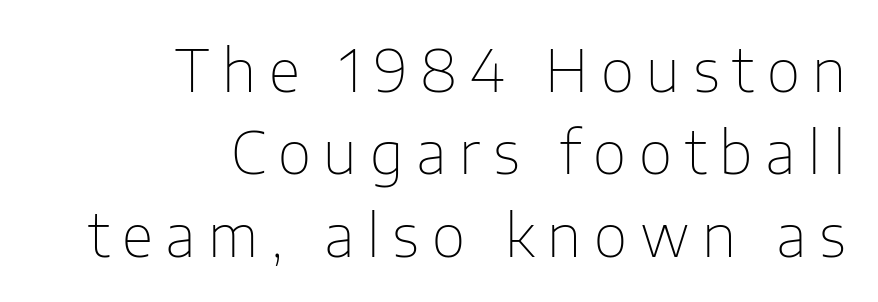
Q: Is the text bold? A: No.
Q: Is the text italic (slanted)? A: No, it is upright.
Q: Is the typeface a serif or a sans-serif typeface? A: Sans-serif.
Q: Is the text underlined? A: No.
Q: How is the paragraph aligned? A: Right-aligned.
Q: Is the spacing between letters normal or unusually wide? A: Unusually wide.
Q: Is the spacing between lines tight, normal or loose? A: Normal.
Q: Width (condensed, normal, or wide)? A: Normal.
Q: Stroke contrast? A: Low.
Q: x-height? A: Medium.
Q: Monospaced? A: No.
